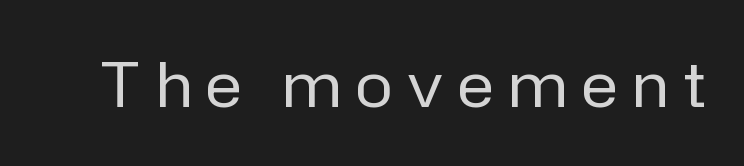
The image shows 62 px regular-weight sans-serif type, upright; set unusually wide letter spacing (+0.24 em), not underlined; low stroke contrast and a medium x-height.
